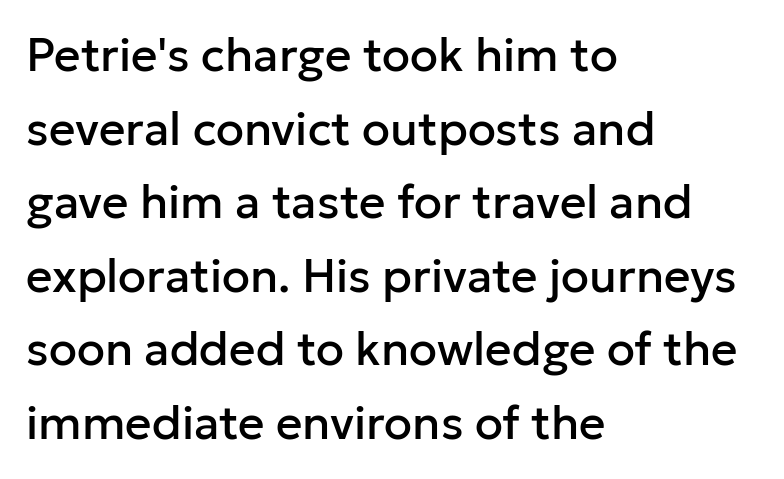
{"serif": "no", "italic": "no", "width": "normal", "stroke_contrast": "low", "x_height": "medium", "monospaced": "no", "underline": "no", "align": "left", "line_spacing": "normal", "line_spacing_ratio": 1.6, "letter_spacing": "normal", "letter_spacing_em": 0.0, "glyph_px": 46}
